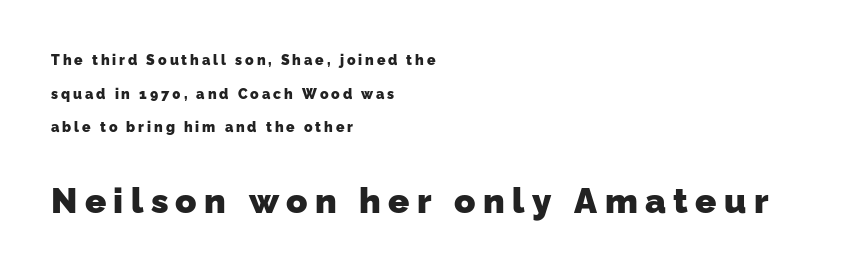
The image shows 35 px heavy sans-serif type; set left-aligned, loose line spacing (2.4x), unusually wide letter spacing (+0.21 em), not underlined; the second (bottom) block is 2.5x larger; low stroke contrast and a medium x-height.
